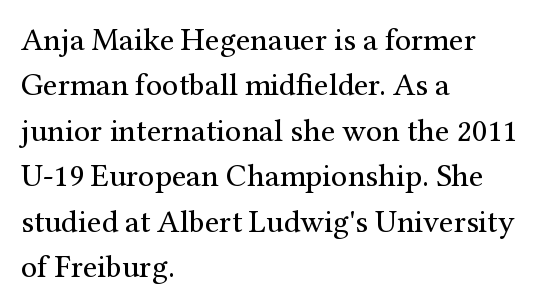
{"serif": "yes", "italic": "no", "bold": "no", "weight": "regular", "width": "normal", "stroke_contrast": "medium", "x_height": "medium", "monospaced": "no", "underline": "no", "align": "left", "line_spacing": "normal", "line_spacing_ratio": 1.42, "letter_spacing": "normal", "letter_spacing_em": 0.0, "glyph_px": 32}
